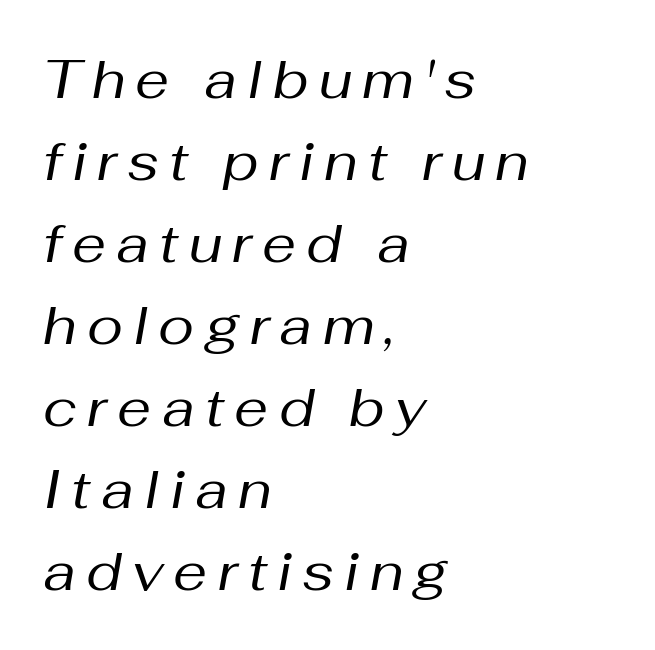
Q: Is the text bold? A: No.
Q: Is the text italic (slanted)? A: Yes, it leans right by about 10 degrees.
Q: Is the text underlined? A: No.
Q: How is the paragraph aligned? A: Left-aligned.
Q: Is the spacing between lines tight, normal or loose? A: Normal.
Q: Width (condensed, normal, or wide)? A: Normal.
Q: Stroke contrast? A: Medium.
Q: x-height? A: Medium.
Q: Monospaced? A: No.
